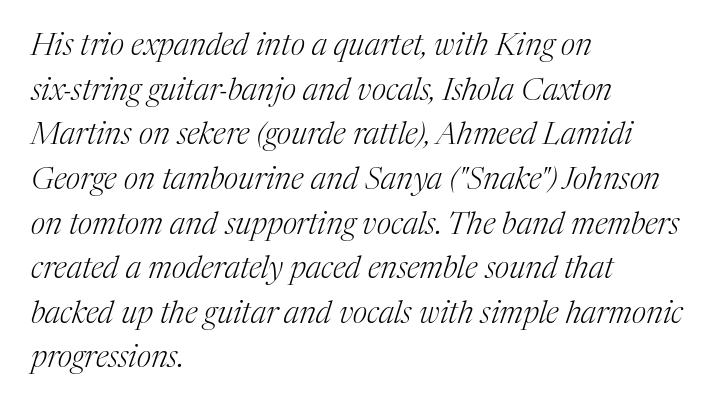
Q: Is the text bold? A: No.
Q: Is the text italic (slanted)? A: Yes, it leans right by about 17 degrees.
Q: Is the typeface a serif or a sans-serif typeface? A: Serif.
Q: Is the text underlined? A: No.
Q: How is the paragraph aligned? A: Left-aligned.
Q: Is the spacing between letters normal or unusually wide? A: Normal.
Q: Is the spacing between lines tight, normal or loose? A: Normal.
Q: Width (condensed, normal, or wide)? A: Normal.
Q: Stroke contrast? A: Medium.
Q: x-height? A: Medium.
Q: Monospaced? A: No.
